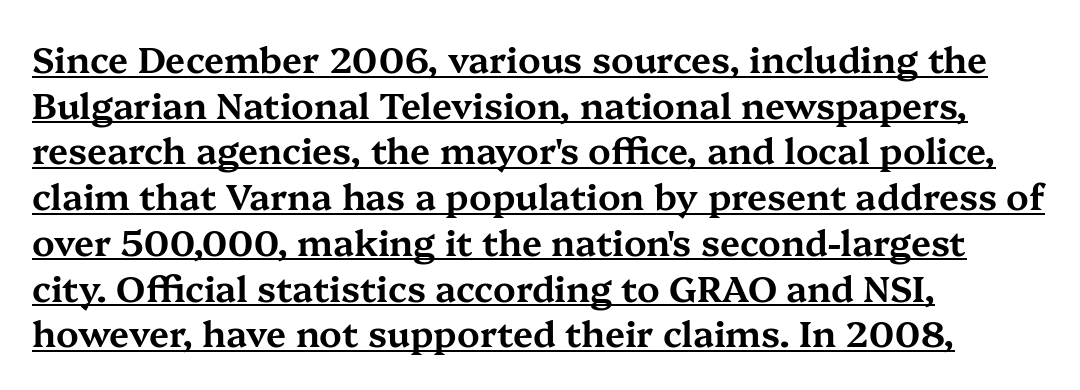
{"serif": "yes", "italic": "no", "width": "wide", "stroke_contrast": "medium", "x_height": "medium", "monospaced": "no", "underline": "yes", "align": "left", "line_spacing": "normal", "line_spacing_ratio": 1.27, "letter_spacing": "normal", "letter_spacing_em": 0.0, "glyph_px": 36}
